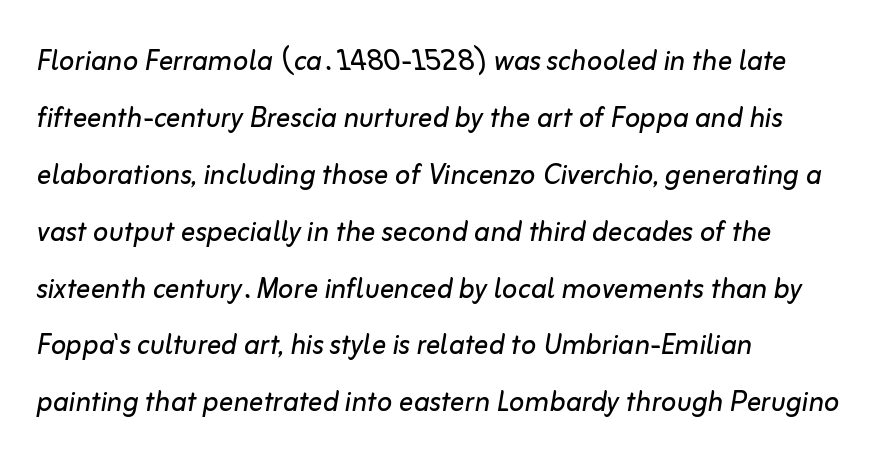
The image shows 36 px regular-weight type, italic (leaning right); set left-aligned, normal line spacing (1.58x), normal letter spacing, not underlined; low stroke contrast and a medium x-height.
